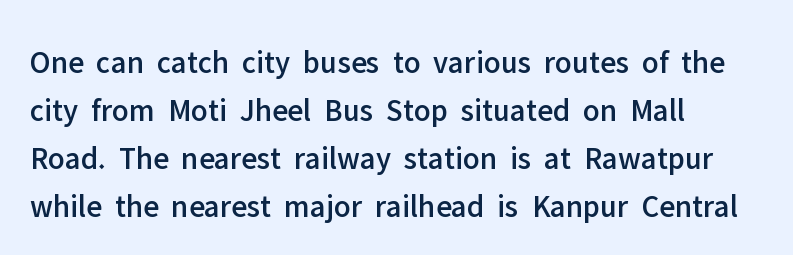
Q: Is the text italic (slanted)? A: No, it is upright.
Q: Is the typeface a serif or a sans-serif typeface? A: Sans-serif.
Q: Is the text underlined? A: No.
Q: How is the paragraph aligned? A: Left-aligned.
Q: Is the spacing between letters normal or unusually wide? A: Normal.
Q: Is the spacing between lines tight, normal or loose? A: Normal.
Q: Width (condensed, normal, or wide)? A: Normal.
Q: Stroke contrast? A: Low.
Q: x-height? A: Medium.
Q: Monospaced? A: No.
